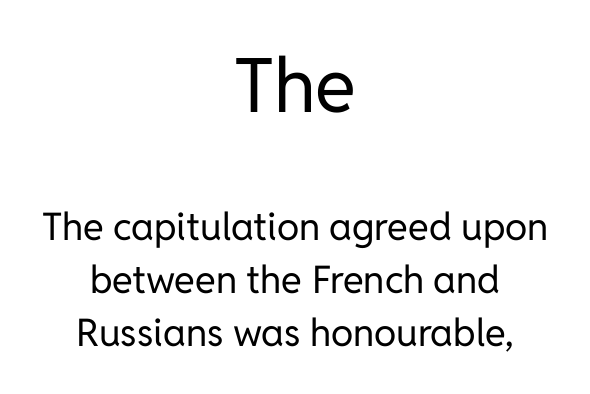
Q: Is the text bold? A: No.
Q: Is the text italic (slanted)? A: No, it is upright.
Q: Is the typeface a serif or a sans-serif typeface? A: Sans-serif.
Q: Is the text underlined? A: No.
Q: How is the paragraph aligned? A: Centered.
Q: Is the spacing between letters normal or unusually wide? A: Normal.
Q: Is the spacing between lines tight, normal or loose? A: Normal.
Q: Which block of text is set in a larger size, the first (top) or the second (bottom)? A: The first (top) one.
Q: Width (condensed, normal, or wide)? A: Normal.
Q: Stroke contrast? A: Low.
Q: x-height? A: Medium.
Q: Monospaced? A: No.
